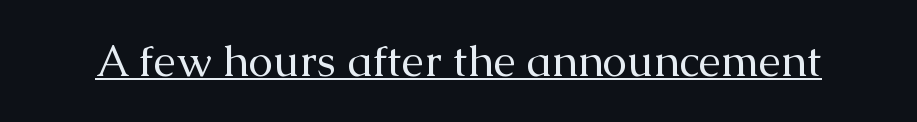
{"serif": "yes", "italic": "no", "bold": "no", "weight": "regular", "width": "normal", "stroke_contrast": "medium", "x_height": "medium", "monospaced": "no", "underline": "yes", "letter_spacing": "normal", "letter_spacing_em": 0.0, "glyph_px": 44}
